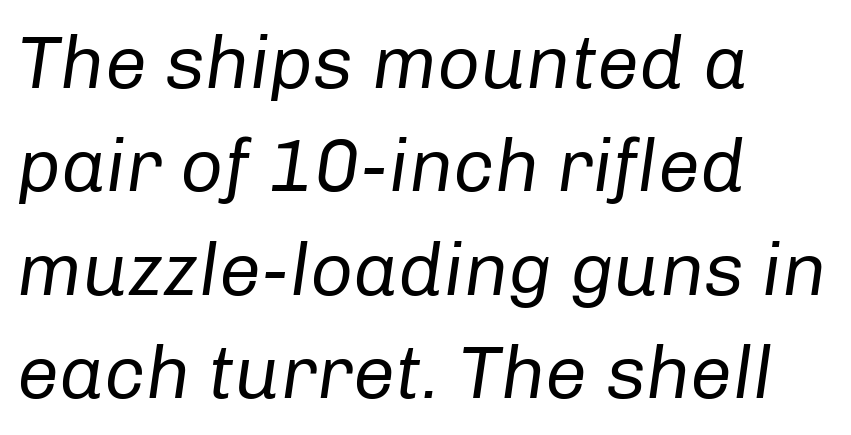
Q: Is the text bold? A: No.
Q: Is the text italic (slanted)? A: Yes, it leans right by about 8 degrees.
Q: Is the text underlined? A: No.
Q: How is the paragraph aligned? A: Left-aligned.
Q: Is the spacing between letters normal or unusually wide? A: Normal.
Q: Is the spacing between lines tight, normal or loose? A: Normal.
Q: Width (condensed, normal, or wide)? A: Normal.
Q: Stroke contrast? A: Low.
Q: x-height? A: Medium.
Q: Monospaced? A: No.
